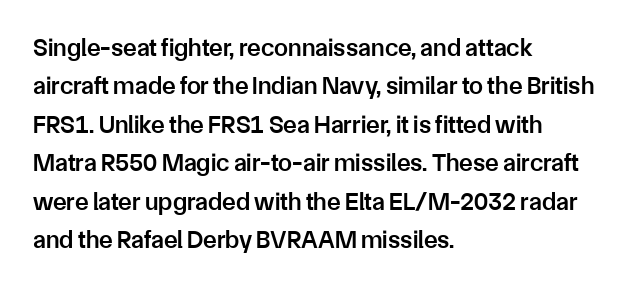
The image shows 25 px text type, upright; set left-aligned, normal line spacing (1.54x), normal letter spacing, not underlined.
